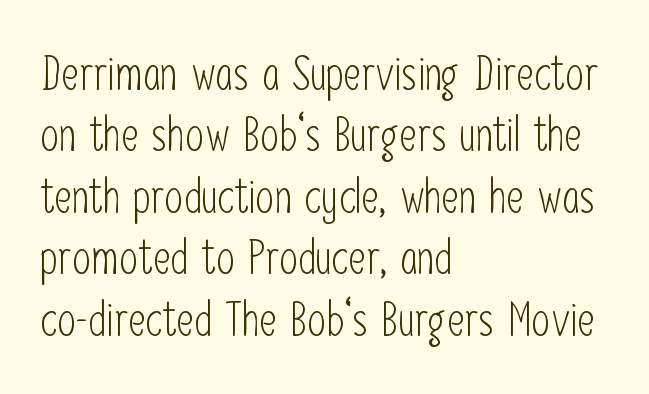
Stem width sits at or under what a default text font uses. The typography opts for an upright posture over an oblique one. Nobody touched the tracking dial on this one. No feet cap the strokes, marking this as sans-serif type. The rendering uses natural spacing where letterforms have individual widths. The space directly below the letters is spotless.
